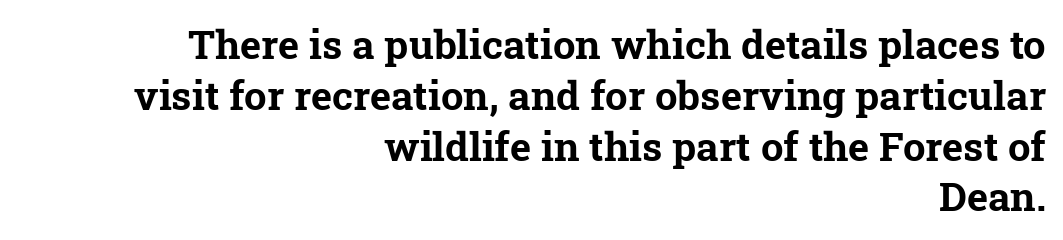
The typesetting leans heavy: a genuine bold. The foot of each line stays bare and open. One-word summary of the alignment: right. Honestly, the letter spacing is just normal — you wouldn't notice it.
